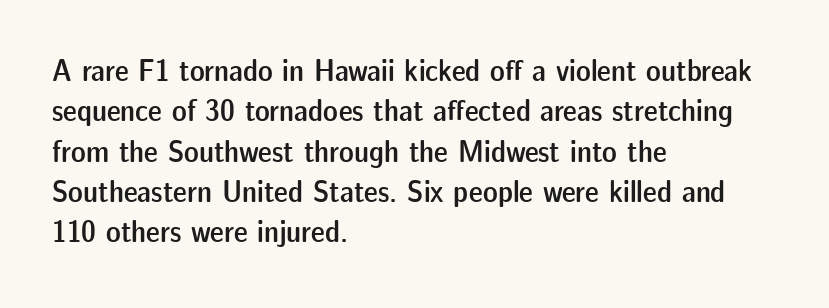
{"serif": "no", "italic": "no", "bold": "semi", "weight": "semibold", "width": "normal", "stroke_contrast": "low", "x_height": "medium", "monospaced": "no", "underline": "no", "align": "left", "line_spacing": "normal", "line_spacing_ratio": 1.3, "letter_spacing": "normal", "letter_spacing_em": 0.0, "glyph_px": 31}
